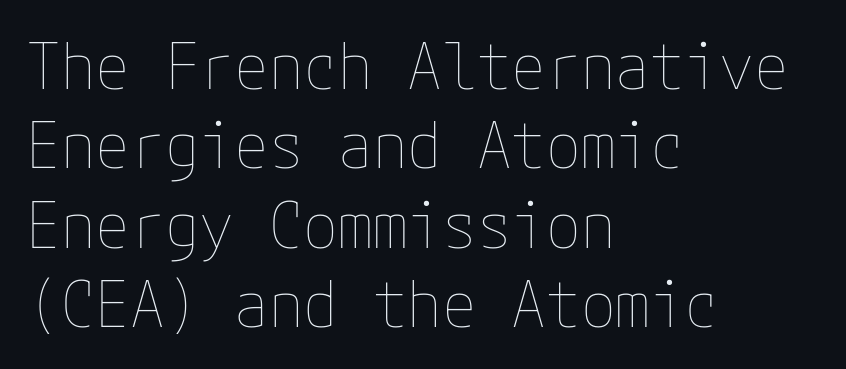
The foot of each line stays bare and open. This sample uses plain, unmodified letter spacing. Leading: standard. The lines are quadded left.
